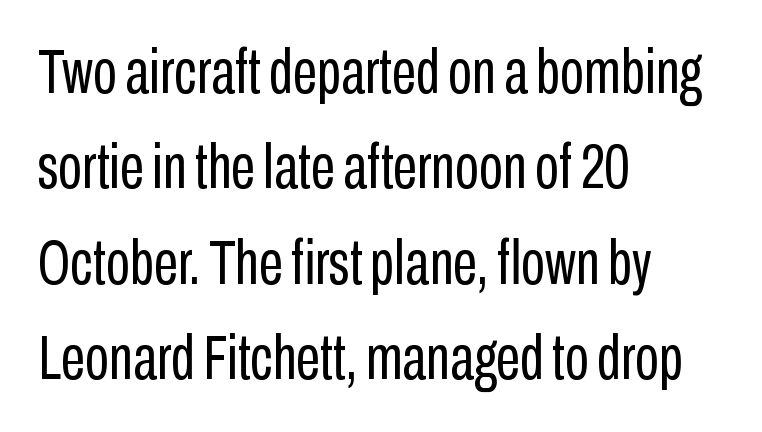
The image shows 62 px regular-weight, condensed sans-serif type, upright; set left-aligned, normal line spacing (1.54x), normal letter spacing, not underlined; low stroke contrast and a medium x-height.
